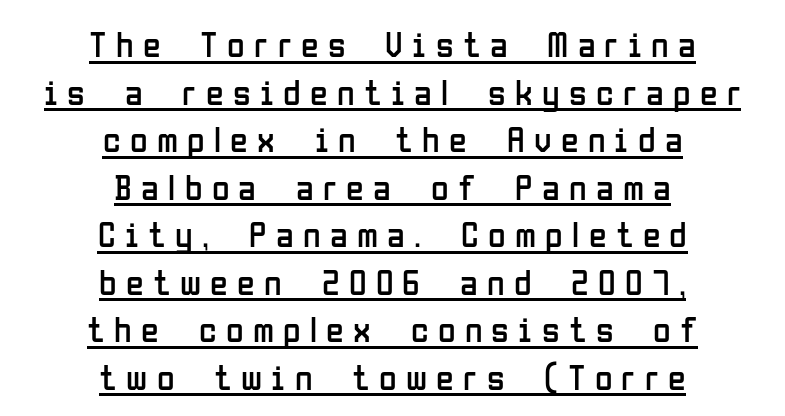
The image shows 36 px regular-weight, condensed sans-serif type, upright; set centered, normal line spacing (1.32x), unusually wide letter spacing (+0.26 em), underlined; low stroke contrast and a medium x-height.
